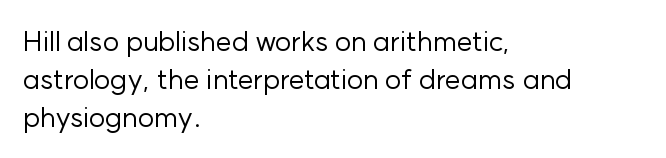
Q: Is the text bold? A: No.
Q: Is the text italic (slanted)? A: No, it is upright.
Q: Is the typeface a serif or a sans-serif typeface? A: Sans-serif.
Q: Is the text underlined? A: No.
Q: How is the paragraph aligned? A: Left-aligned.
Q: Is the spacing between letters normal or unusually wide? A: Normal.
Q: Is the spacing between lines tight, normal or loose? A: Normal.
Q: Width (condensed, normal, or wide)? A: Normal.
Q: Stroke contrast? A: Low.
Q: x-height? A: Medium.
Q: Monospaced? A: No.
